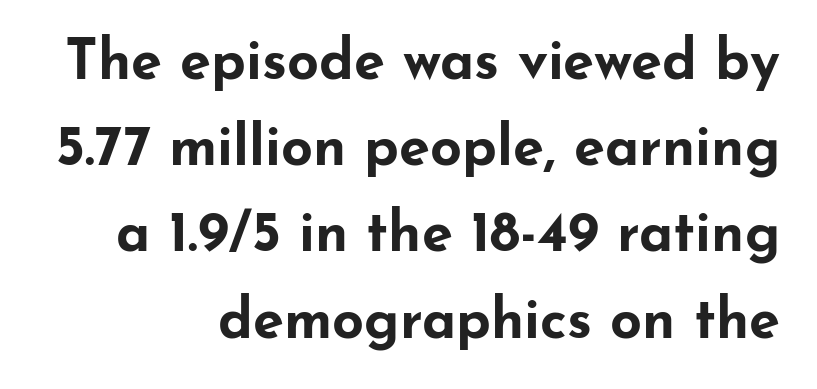
The image shows 56 px bold, wide sans-serif type, upright; set right-aligned, normal line spacing (1.54x), normal letter spacing, not underlined; low stroke contrast and a small x-height.
